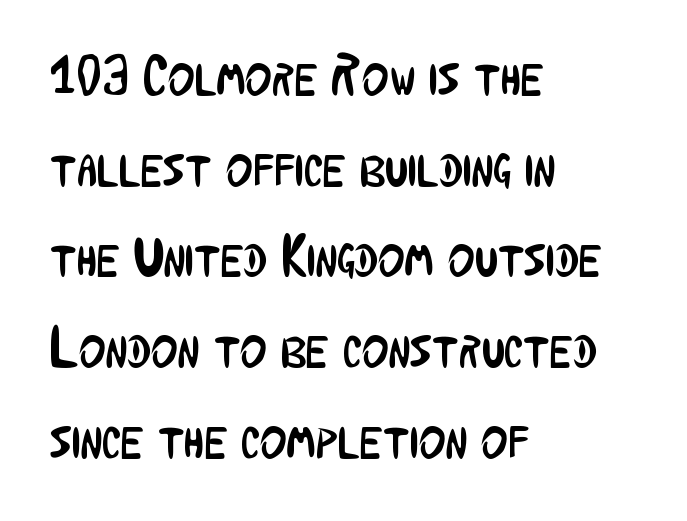
{"serif": "no", "italic": "no", "bold": "no", "weight": "regular", "width": "condensed", "stroke_contrast": "low", "x_height": "medium", "monospaced": "no", "underline": "no", "align": "left", "line_spacing": "normal", "line_spacing_ratio": 1.59, "letter_spacing": "normal", "letter_spacing_em": 0.0, "glyph_px": 57}
